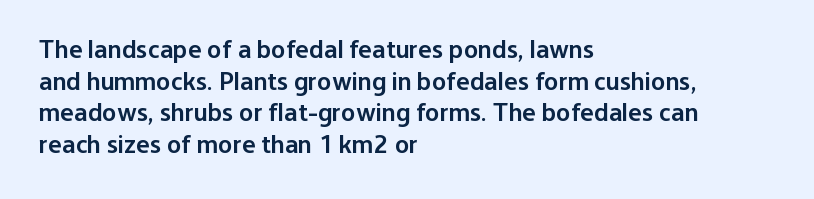
Each row of text sits above clean, open space. Typesetter's note: demi weight, one step under bold. Is the block centered? No — it sits flush against the left margin. Posture: straight, roman, zero tilt. The letterforms sit shoulder to shoulder at normal distance.
